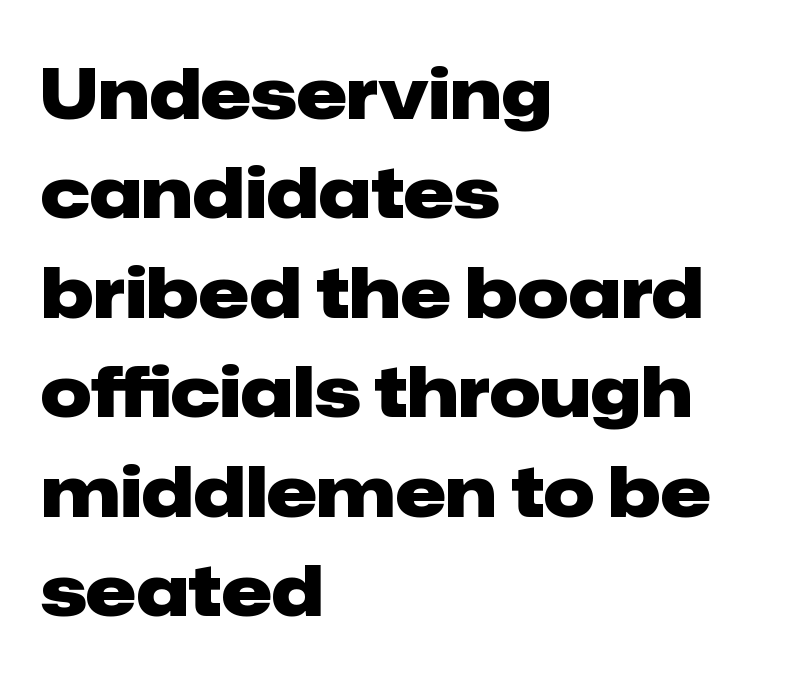
{"serif": "no", "italic": "no", "bold": "yes", "weight": "heavy", "width": "normal", "stroke_contrast": "low", "x_height": "medium", "monospaced": "no", "underline": "no", "align": "left", "line_spacing": "normal", "line_spacing_ratio": 1.4, "letter_spacing": "normal", "letter_spacing_em": 0.0, "glyph_px": 71}
